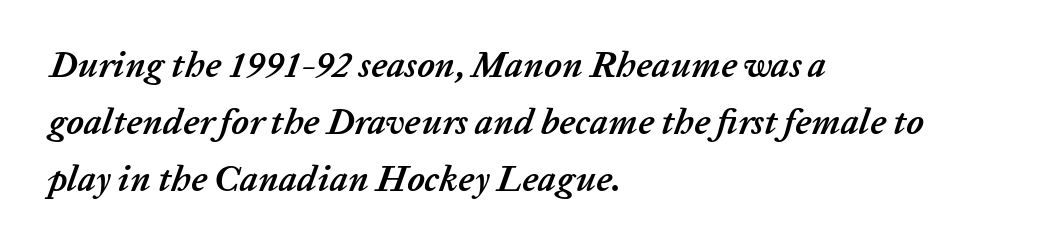
A clean baseline with only descenders dipping below it. A typesetter would call this zero additional tracking. Regular leading. Typographic density is high because the face is bold. A typesetter would call this proportional, since set widths differ per character.
